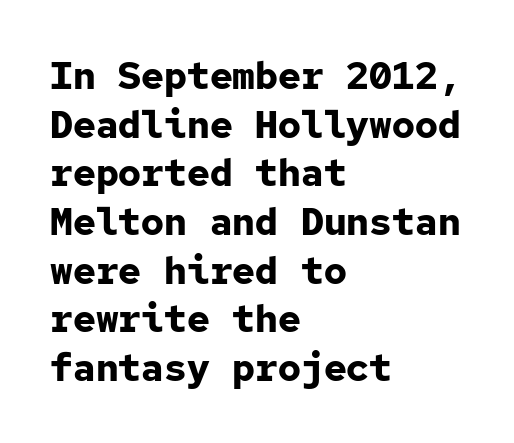
Q: Is the text bold? A: Yes.
Q: Is the text italic (slanted)? A: No, it is upright.
Q: Is the typeface a serif or a sans-serif typeface? A: Sans-serif.
Q: Is the text underlined? A: No.
Q: How is the paragraph aligned? A: Left-aligned.
Q: Is the spacing between letters normal or unusually wide? A: Normal.
Q: Is the spacing between lines tight, normal or loose? A: Normal.
Q: Width (condensed, normal, or wide)? A: Normal.
Q: Stroke contrast? A: Low.
Q: x-height? A: Medium.
Q: Monospaced? A: Yes.
